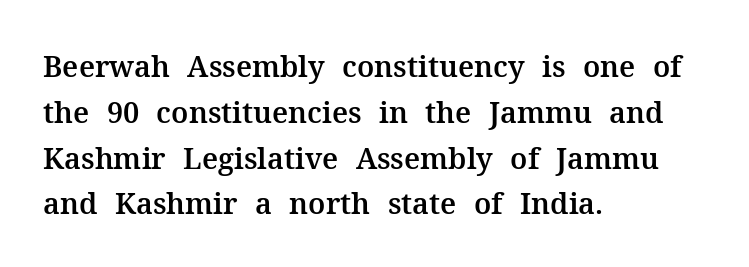
{"serif": "yes", "italic": "no", "width": "normal", "stroke_contrast": "medium", "x_height": "medium", "monospaced": "no", "underline": "no", "align": "left", "line_spacing": "normal", "line_spacing_ratio": 1.58, "letter_spacing": "normal", "letter_spacing_em": 0.0, "glyph_px": 29}
